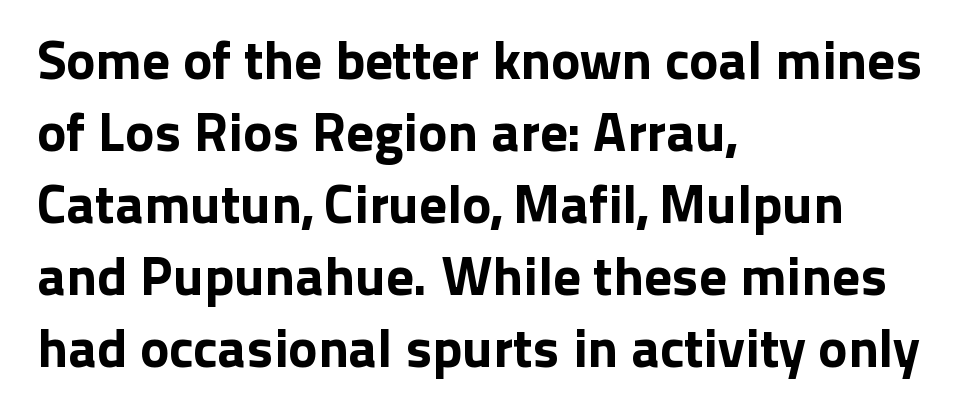
{"serif": "no", "italic": "no", "width": "normal", "stroke_contrast": "low", "x_height": "medium", "monospaced": "no", "underline": "no", "align": "left", "line_spacing": "normal", "line_spacing_ratio": 1.31, "letter_spacing": "normal", "letter_spacing_em": 0.0, "glyph_px": 55}
